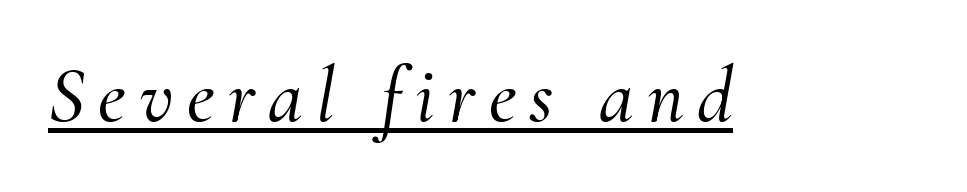
Looking at the ascenders, they clearly lean. These lines are rendered in a variable-pitch font. Type style note: has serifs. The string is rendered with underlining switched on.
